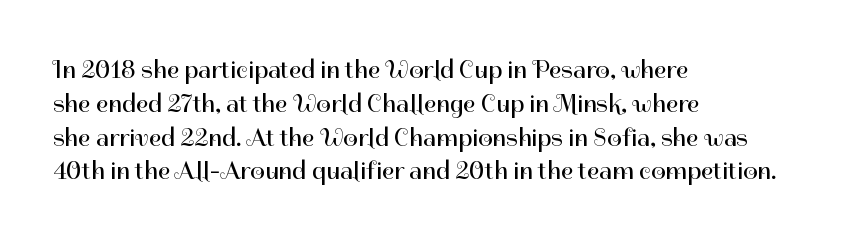
The image shows 26 px text type, upright; set left-aligned, normal line spacing (1.3x), normal letter spacing, not underlined.
